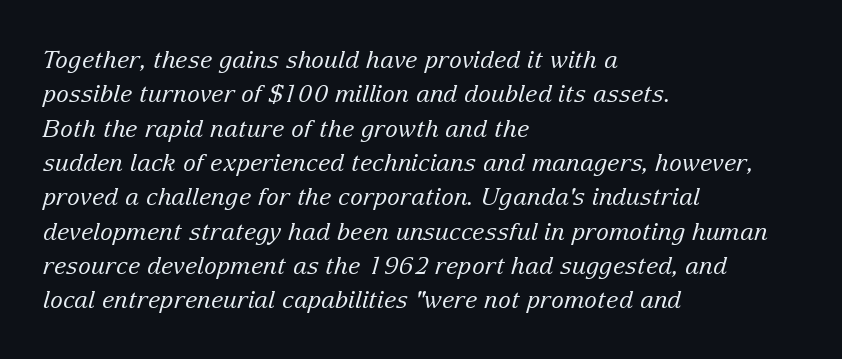
Q: Is the text bold? A: No.
Q: Is the text italic (slanted)? A: Yes, it leans right by about 15 degrees.
Q: Is the text underlined? A: No.
Q: How is the paragraph aligned? A: Left-aligned.
Q: Is the spacing between letters normal or unusually wide? A: Normal.
Q: Is the spacing between lines tight, normal or loose? A: Normal.
